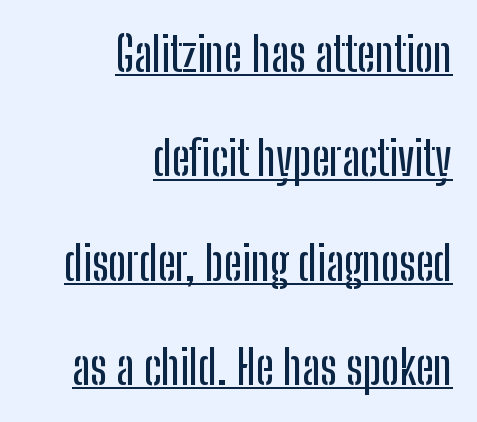
Notice the wide empty band between every row — that's loose leading. When letters stand straight like this, we call the style roman or upright. Words appear dense and cohesive because spacing is normal. Examine the stroke ends and you'll find no serifs. This sample carries an underscore along the baseline area. The face used here is proportionally spaced, like ordinary book or web type.
